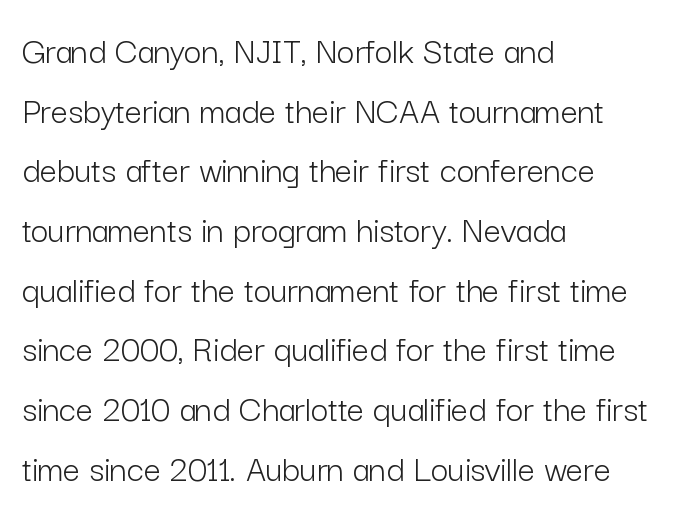
The image shows 38 px light sans-serif type, upright; set left-aligned, normal line spacing (1.57x), normal letter spacing, not underlined; low stroke contrast and a medium x-height.
